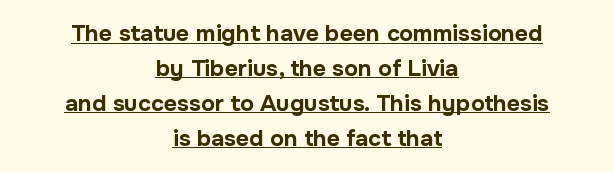
Q: Is the text bold? A: Yes.
Q: Is the text italic (slanted)? A: No, it is upright.
Q: Is the text underlined? A: Yes.
Q: How is the paragraph aligned? A: Centered.
Q: Is the spacing between letters normal or unusually wide? A: Normal.
Q: Is the spacing between lines tight, normal or loose? A: Normal.
